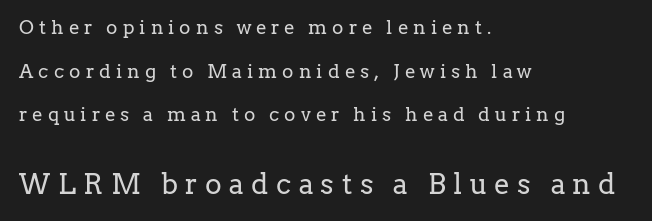
Q: Is the text bold? A: No.
Q: Is the text italic (slanted)? A: No, it is upright.
Q: Is the typeface a serif or a sans-serif typeface? A: Serif.
Q: Is the text underlined? A: No.
Q: How is the paragraph aligned? A: Left-aligned.
Q: Is the spacing between letters normal or unusually wide? A: Unusually wide.
Q: Is the spacing between lines tight, normal or loose? A: Loose.
Q: Which block of text is set in a larger size, the first (top) or the second (bottom)? A: The second (bottom) one.
Q: Width (condensed, normal, or wide)? A: Normal.
Q: Stroke contrast? A: Low.
Q: x-height? A: Medium.
Q: Monospaced? A: No.
